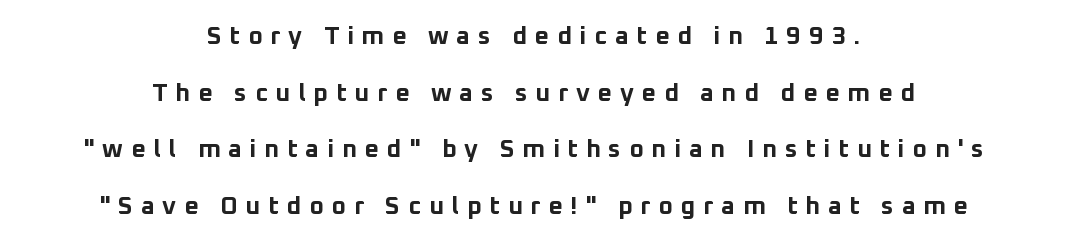
Q: Is the text bold? A: Yes.
Q: Is the text italic (slanted)? A: No, it is upright.
Q: Is the text underlined? A: No.
Q: How is the paragraph aligned? A: Centered.
Q: Is the spacing between letters normal or unusually wide? A: Unusually wide.
Q: Is the spacing between lines tight, normal or loose? A: Loose.
